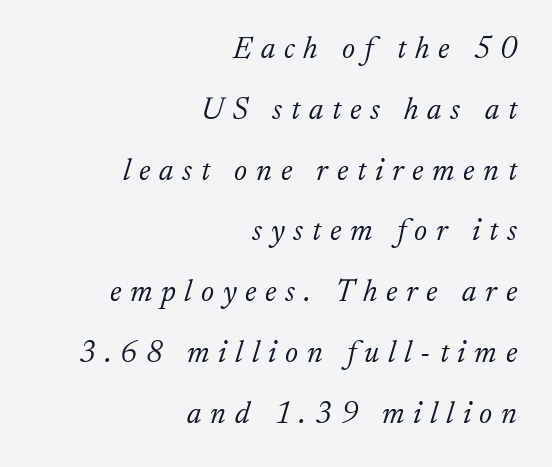
Q: Is the text bold? A: No.
Q: Is the text italic (slanted)? A: Yes, it leans right by about 17 degrees.
Q: Is the typeface a serif or a sans-serif typeface? A: Serif.
Q: Is the text underlined? A: No.
Q: How is the paragraph aligned? A: Right-aligned.
Q: Is the spacing between letters normal or unusually wide? A: Unusually wide.
Q: Is the spacing between lines tight, normal or loose? A: Loose.
Q: Width (condensed, normal, or wide)? A: Normal.
Q: Stroke contrast? A: Low.
Q: x-height? A: Small.
Q: Monospaced? A: No.
